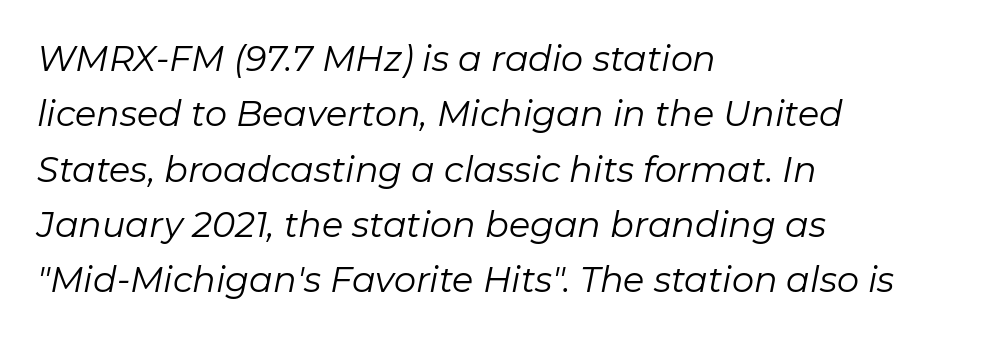
Do the characters align in a grid? No, the font is proportional. Compared with typical paragraphs, the rows here are spaced about the same. Every row of glyphs begins at an identical x-position on the left. You could call the tracking neutral — neither tight nor loose. Plain, unruled lines of type.
